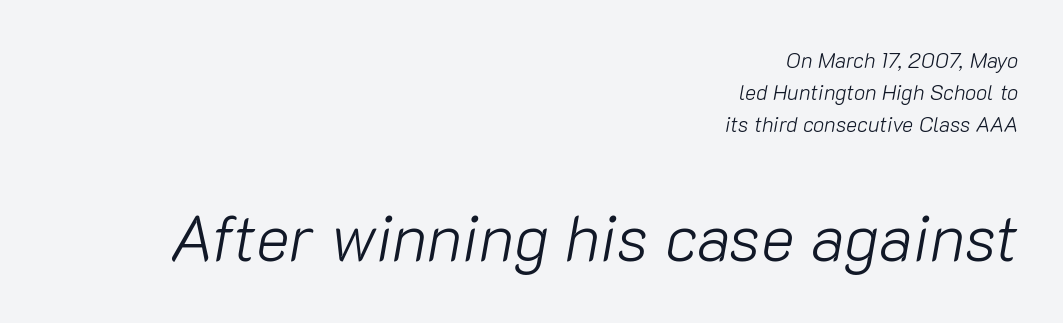
Each letter keeps its own natural width here, so spacing adapts to shape. Here the glyphs are tracked normally, forming tight word shapes. Is there much room between lines? A standard amount, neither cramped nor airy. The specimen omits any rule beneath the text block's lines.
